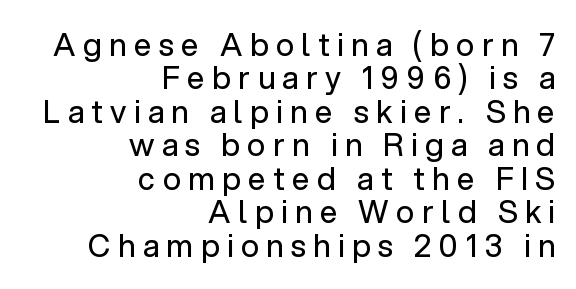
Q: Is the text bold? A: No.
Q: Is the text italic (slanted)? A: No, it is upright.
Q: Is the typeface a serif or a sans-serif typeface? A: Sans-serif.
Q: Is the text underlined? A: No.
Q: How is the paragraph aligned? A: Right-aligned.
Q: Is the spacing between letters normal or unusually wide? A: Unusually wide.
Q: Is the spacing between lines tight, normal or loose? A: Tight.
Q: Width (condensed, normal, or wide)? A: Normal.
Q: Stroke contrast? A: Low.
Q: x-height? A: Medium.
Q: Monospaced? A: No.
